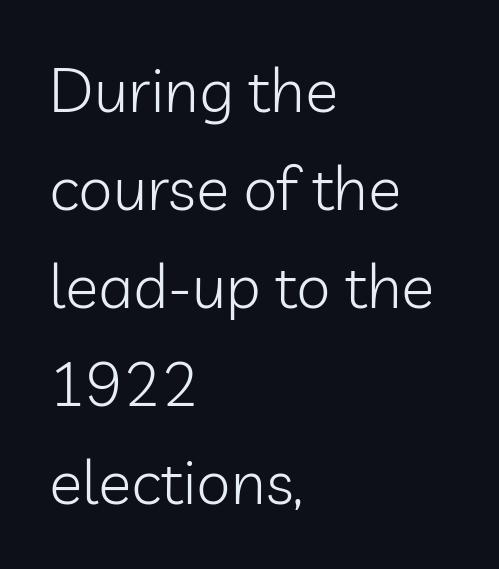
The type is set solid horizontally, with unmodified tracking. These lines sit exactly where default settings would place them. The space directly below the letters is spotless. A roman cut, with each character standing at attention. Weight: not bold — regular or lighter. Spacing verdict: proportional, widths tailored to each character.
